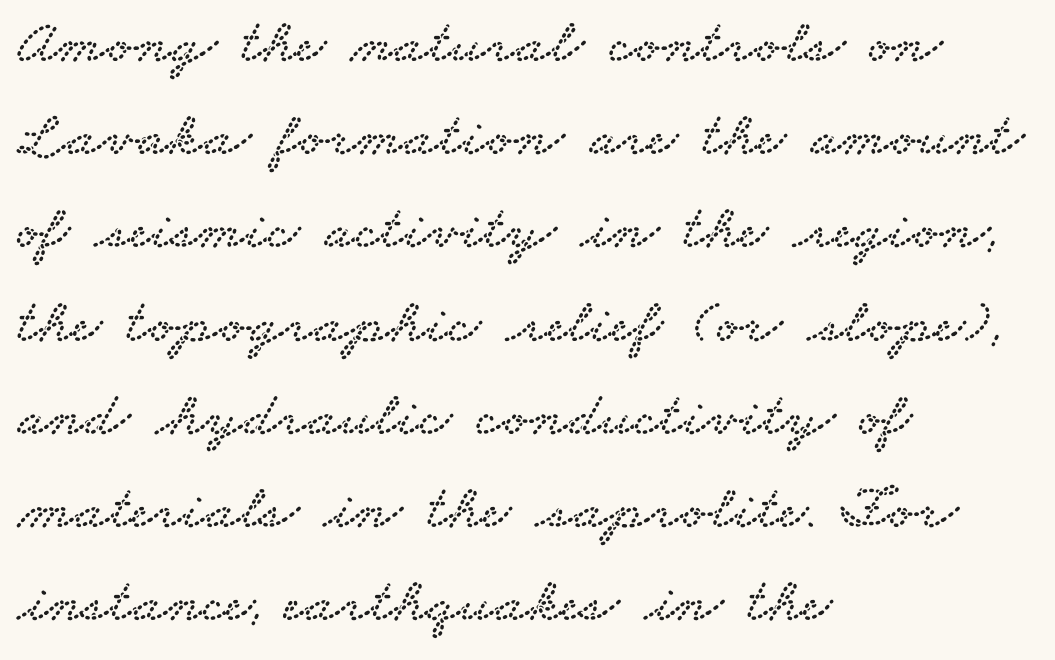
The rendering uses natural spacing where letterforms have individual widths. Line beginnings align vertically; line endings do not. Tracking value appears to be zero — textbook default spacing. Leading: standard. Any mark beneath the type? The region is blank.
